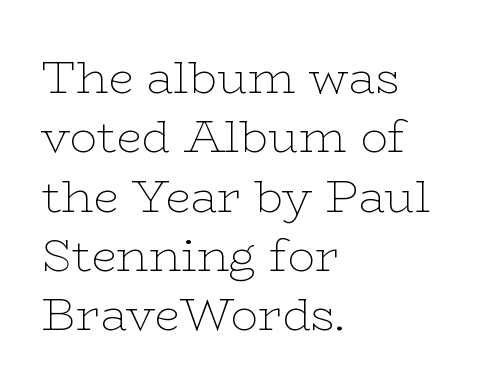
{"serif": "yes", "italic": "no", "bold": "no", "weight": "thin", "width": "wide", "stroke_contrast": "low", "x_height": "medium", "monospaced": "no", "underline": "no", "align": "left", "line_spacing": "normal", "line_spacing_ratio": 1.29, "letter_spacing": "normal", "letter_spacing_em": 0.0, "glyph_px": 46}
